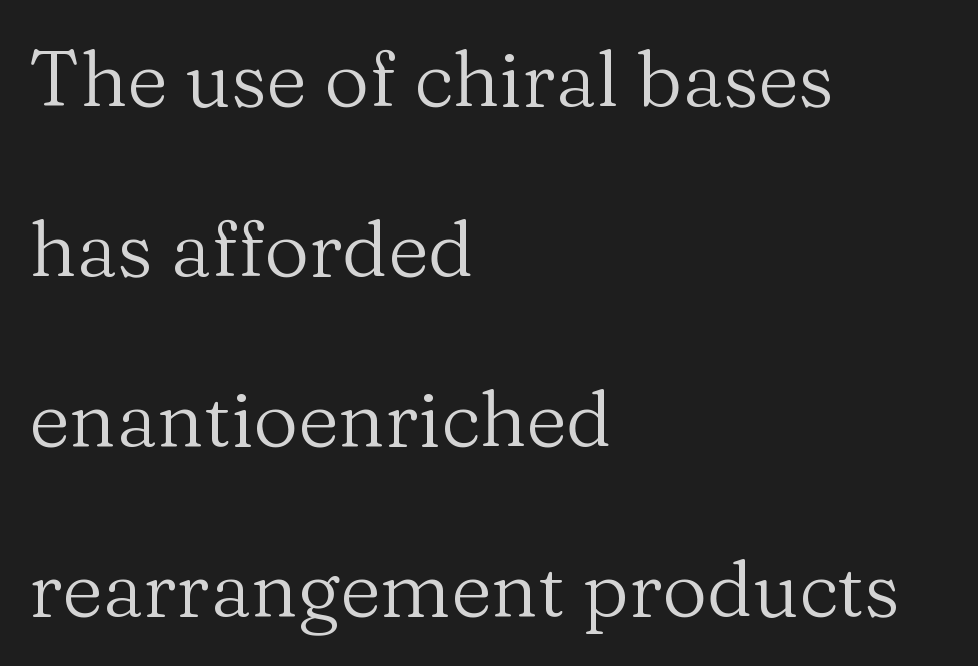
{"serif": "yes", "italic": "no", "bold": "no", "weight": "regular", "width": "normal", "stroke_contrast": "medium", "x_height": "medium", "monospaced": "no", "underline": "no", "align": "left", "line_spacing": "loose", "line_spacing_ratio": 2.18, "letter_spacing": "normal", "letter_spacing_em": 0.0, "glyph_px": 78}
